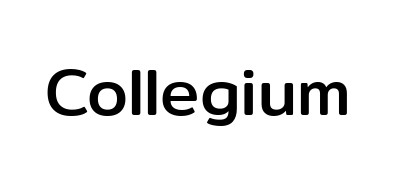
{"serif": "no", "italic": "no", "width": "normal", "stroke_contrast": "low", "x_height": "medium", "monospaced": "no", "underline": "no", "letter_spacing": "normal", "letter_spacing_em": 0.0, "glyph_px": 66}
